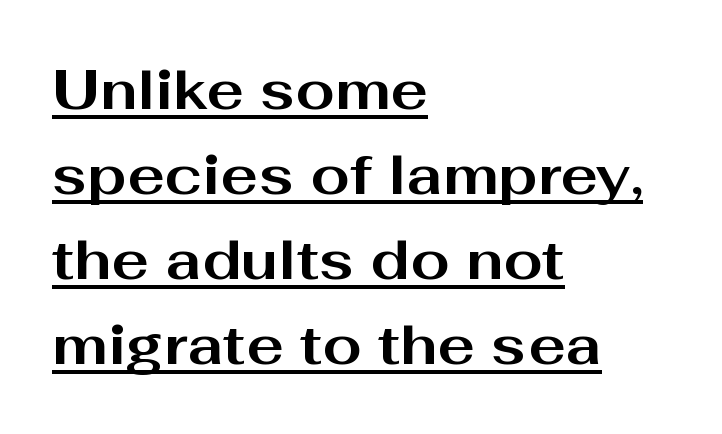
Q: Is the text bold? A: Yes.
Q: Is the text italic (slanted)? A: No, it is upright.
Q: Is the typeface a serif or a sans-serif typeface? A: Sans-serif.
Q: Is the text underlined? A: Yes.
Q: How is the paragraph aligned? A: Left-aligned.
Q: Is the spacing between letters normal or unusually wide? A: Normal.
Q: Is the spacing between lines tight, normal or loose? A: Normal.
Q: Width (condensed, normal, or wide)? A: Wide.
Q: Stroke contrast? A: Medium.
Q: x-height? A: Medium.
Q: Monospaced? A: No.
